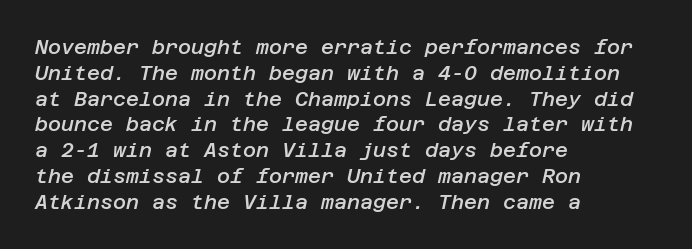
Letters rest on an invisible, unmarked baseline. Style check: oblique. Emphasis by weight is partial: semibold. Horizontal alignment here is leftward, the default for most running prose. Characters follow at the spacing the type designer built in.
